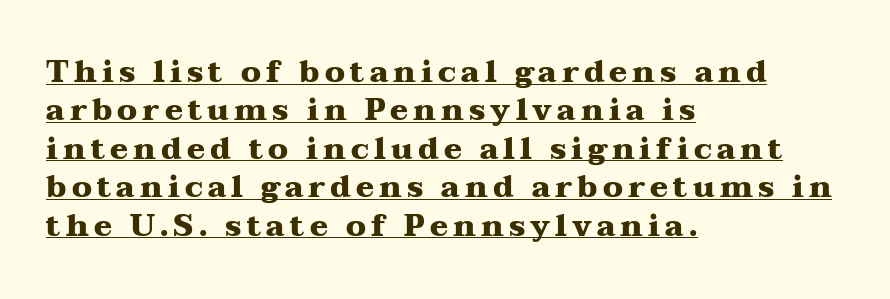
The lines are quadded left. A typesetter would label this face a serif. Strokes here are thick enough to call this a true bold. This sample has the flowing, uneven cadence of proportional lettering. Does a line run under the words? Yes, clearly. The typography opts for an upright posture over an oblique one.
